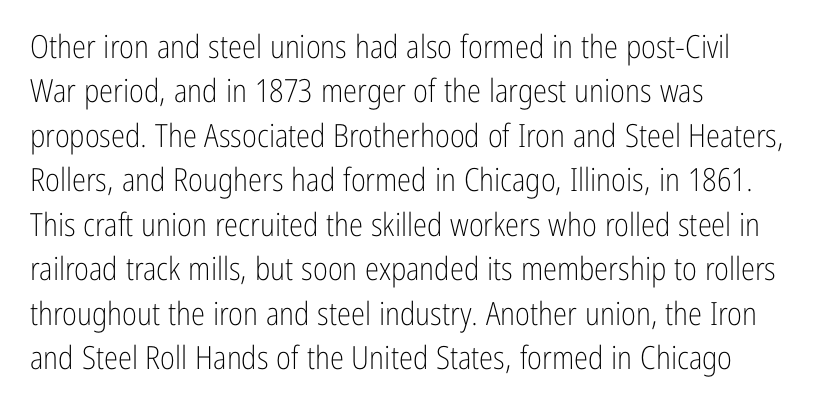
The area under the type is left untouched. Is the type heavy? It reads as light-to-regular instead. The rendering uses a moderate line-height, typical for paragraphs. The horizontal fit of the characters is conventional and even. The letters advance in unequal steps, a hallmark of proportional type.
